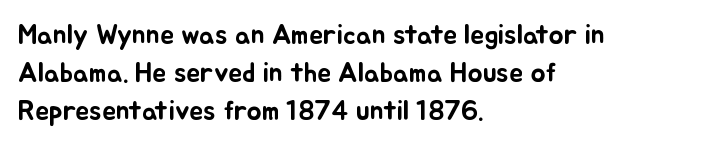
{"italic": "no", "width": "normal", "stroke_contrast": "low", "x_height": "small", "monospaced": "no", "underline": "no", "align": "left", "line_spacing": "normal", "line_spacing_ratio": 1.36, "letter_spacing": "normal", "letter_spacing_em": 0.0, "glyph_px": 28}
